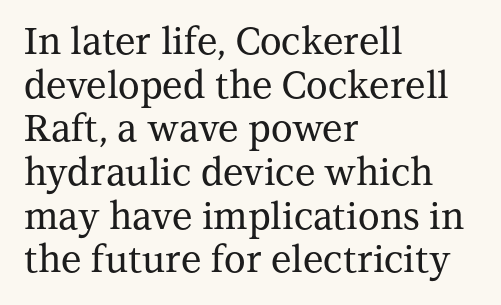
The image shows 37 px serif type, upright; set left-aligned, line spacing 1.18x, normal letter spacing, not underlined; medium stroke contrast and a medium x-height.
